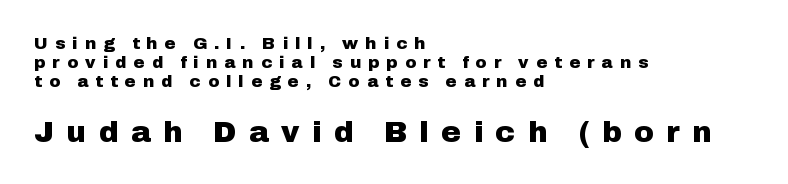
Rows of type sit shoulder to shoulder in the vertical direction. This is sans-serif lettering, the kind often seen on screens and signage. Letters rest on an invisible, unmarked baseline. You could not count columns in this text — the font is proportionally spaced. If you drew a line through each stem, it would be perfectly vertical. The lower block of text is set noticeably larger than the block above it.
